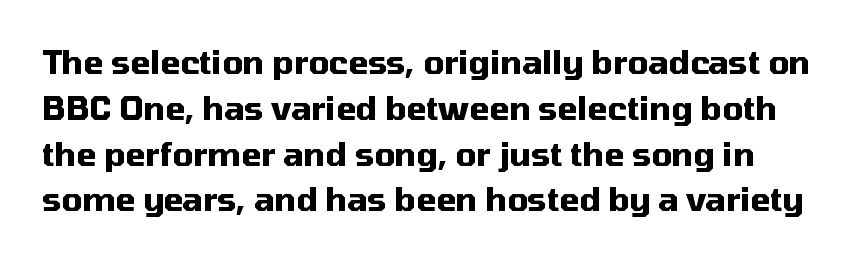
Varying glyph widths throughout — classic text-font behaviour. Pretty heavy lettering here — definitely bold. The letters stand straight up with perfectly vertical stems. This sample uses plain, unmodified letter spacing. The space beneath each line is pristine and unruled. Letterform terminals end flat and unadorned throughout the passage.
